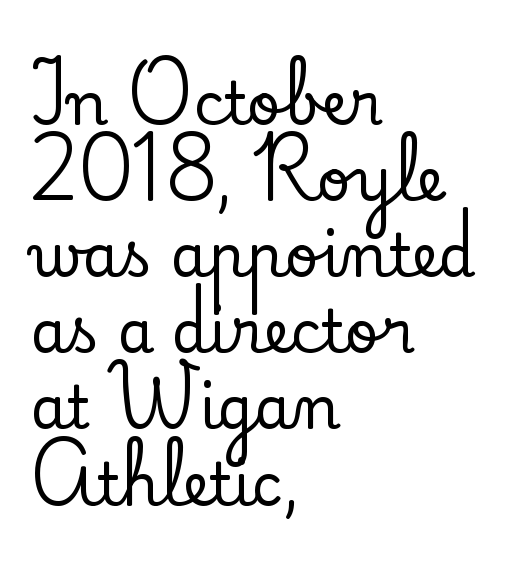
Q: Is the text italic (slanted)? A: No, it is upright.
Q: Is the typeface a serif or a sans-serif typeface? A: Serif.
Q: Is the text underlined? A: No.
Q: How is the paragraph aligned? A: Left-aligned.
Q: Is the spacing between letters normal or unusually wide? A: Normal.
Q: Is the spacing between lines tight, normal or loose? A: Normal.
Q: Width (condensed, normal, or wide)? A: Normal.
Q: Stroke contrast? A: Low.
Q: x-height? A: Small.
Q: Monospaced? A: No.
